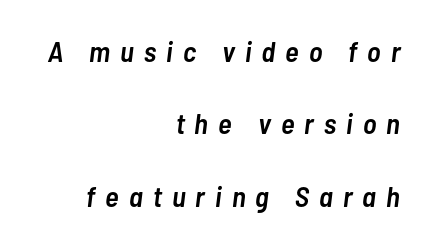
Q: Is the text bold? A: Semi-bold.
Q: Is the text italic (slanted)? A: Yes, it leans right by about 7 degrees.
Q: Is the text underlined? A: No.
Q: How is the paragraph aligned? A: Right-aligned.
Q: Is the spacing between letters normal or unusually wide? A: Unusually wide.
Q: Is the spacing between lines tight, normal or loose? A: Loose.
Q: Width (condensed, normal, or wide)? A: Condensed.
Q: Stroke contrast? A: Low.
Q: x-height? A: Medium.
Q: Monospaced? A: No.
